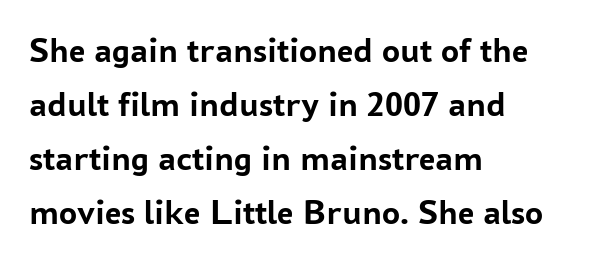
{"serif": "no", "italic": "no", "bold": "yes", "weight": "semibold", "width": "normal", "stroke_contrast": "low", "x_height": "medium", "monospaced": "no", "underline": "no", "align": "left", "line_spacing": "normal", "line_spacing_ratio": 1.5, "letter_spacing": "normal", "letter_spacing_em": 0.0, "glyph_px": 36}
